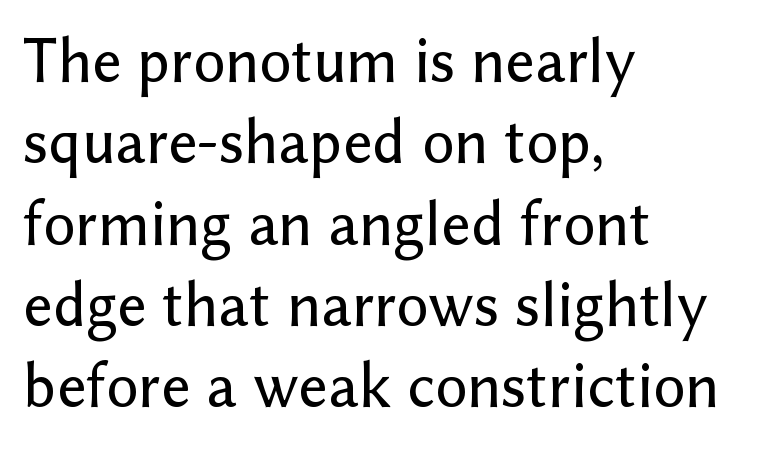
The passage shown has conventional tracking throughout. Unlike italic type, these characters show no tilt at all. In terms of leading, this rendering sits right in the middle. Typographically, this falls in the sans-serif category. The space directly below the letters is spotless.
